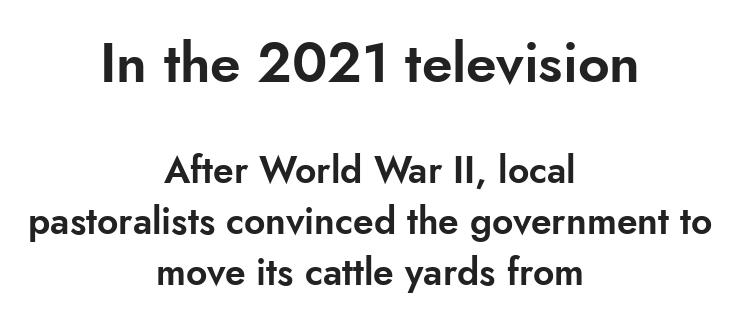
Q: Is the text italic (slanted)? A: No, it is upright.
Q: Is the typeface a serif or a sans-serif typeface? A: Sans-serif.
Q: Is the text underlined? A: No.
Q: How is the paragraph aligned? A: Centered.
Q: Is the spacing between letters normal or unusually wide? A: Normal.
Q: Is the spacing between lines tight, normal or loose? A: Normal.
Q: Which block of text is set in a larger size, the first (top) or the second (bottom)? A: The first (top) one.
Q: Width (condensed, normal, or wide)? A: Normal.
Q: Stroke contrast? A: Low.
Q: x-height? A: Small.
Q: Monospaced? A: No.
